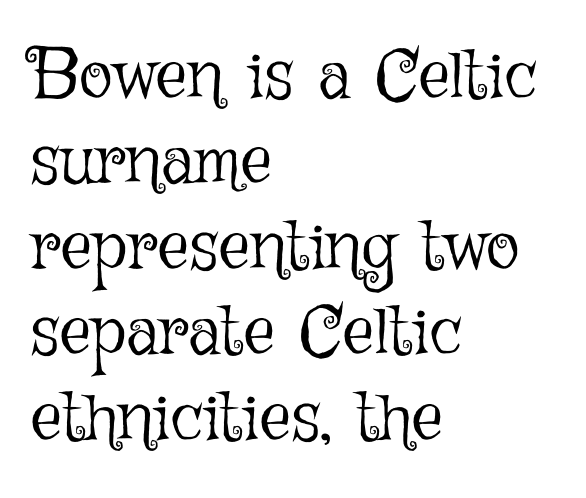
This rendering features lettering with no underline. Each stroke keeps to a modest, everyday thickness or less. In terms of letterspacing, this is plain default setting. This sample has the flowing, uneven cadence of proportional lettering.
